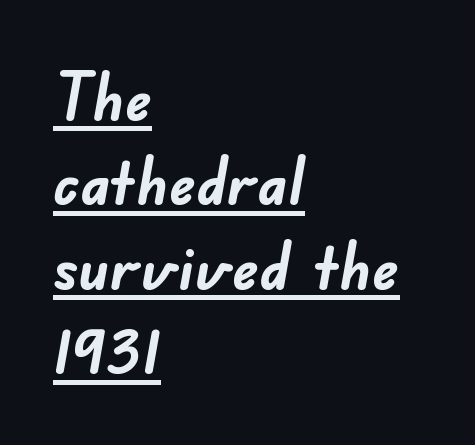
Underlined type. Check where the strokes stop: nothing finishes them off — pure sans. A student would call this left alignment; a typographer would say flush left, rag right. Quick note: interline space is typical. The glyphs have the mass of a bold cut. Look at the tracking — it's just the regular setting, nothing added.
